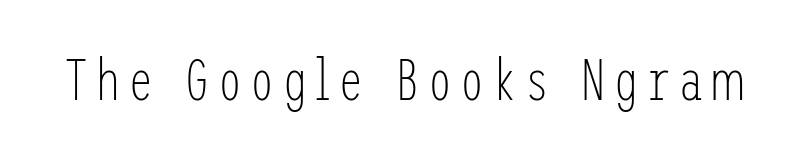
{"serif": "no", "italic": "no", "bold": "no", "weight": "light", "width": "condensed", "stroke_contrast": "low", "x_height": "medium", "underline": "no", "glyph_px": 58}
